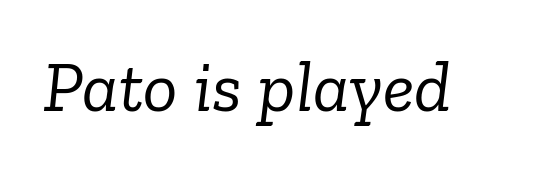
{"serif": "yes", "italic": "yes", "lean": "right", "slant_degrees": 6, "bold": "no", "weight": "light", "width": "normal", "stroke_contrast": "low", "x_height": "medium", "monospaced": "no", "underline": "no", "letter_spacing": "normal", "letter_spacing_em": 0.0, "glyph_px": 72}
